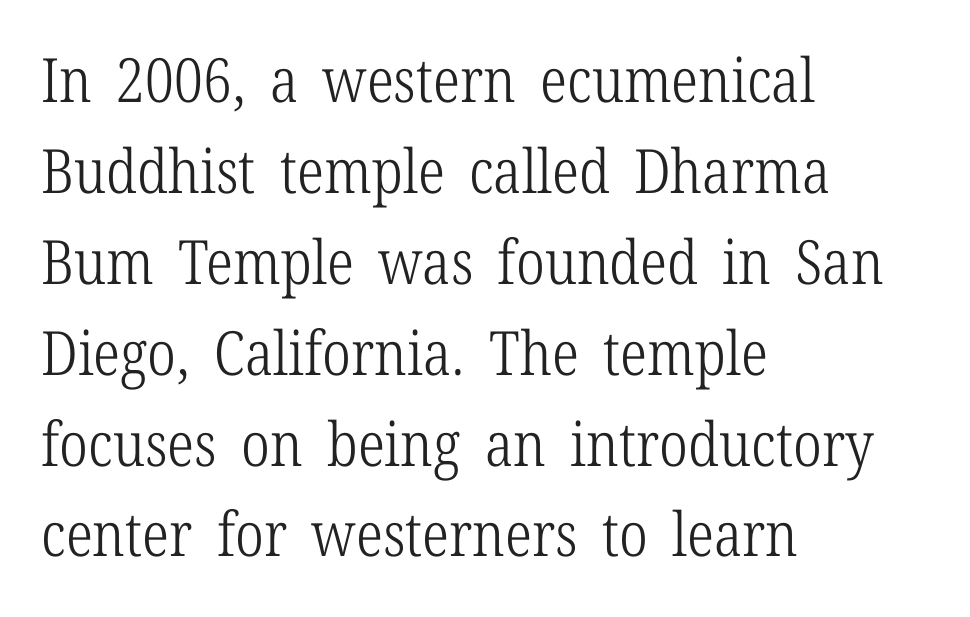
Q: Is the text bold? A: No.
Q: Is the text italic (slanted)? A: No, it is upright.
Q: Is the typeface a serif or a sans-serif typeface? A: Serif.
Q: Is the text underlined? A: No.
Q: How is the paragraph aligned? A: Left-aligned.
Q: Is the spacing between letters normal or unusually wide? A: Normal.
Q: Is the spacing between lines tight, normal or loose? A: Normal.
Q: Width (condensed, normal, or wide)? A: Condensed.
Q: Stroke contrast? A: Low.
Q: x-height? A: Medium.
Q: Monospaced? A: No.
